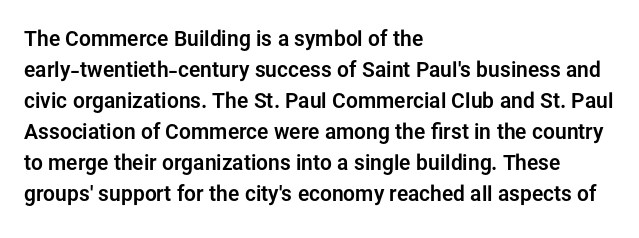
Q: Is the text italic (slanted)? A: No, it is upright.
Q: Is the text underlined? A: No.
Q: How is the paragraph aligned? A: Left-aligned.
Q: Is the spacing between letters normal or unusually wide? A: Normal.
Q: Is the spacing between lines tight, normal or loose? A: Normal.
